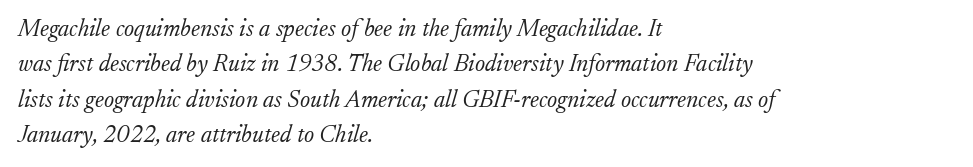
{"italic": "yes", "lean": "right", "slant_degrees": 17, "bold": "no", "underline": "no", "align": "left", "line_spacing": "normal", "line_spacing_ratio": 1.47, "letter_spacing": "normal", "letter_spacing_em": 0.0, "glyph_px": 24}
